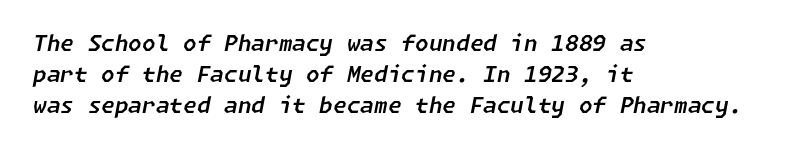
{"italic": "yes", "lean": "right", "slant_degrees": 11, "underline": "no", "align": "left", "line_spacing": "normal", "line_spacing_ratio": 1.41, "letter_spacing": "normal", "letter_spacing_em": 0.0, "glyph_px": 22}
